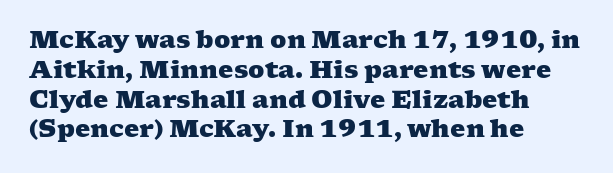
There is no visible air inserted between adjacent glyphs. Its strokes are broad and dark, the hallmark of bold type. Compared with a centered layout, this one pins lines to the left instead. Letters rest on an invisible, unmarked baseline.
